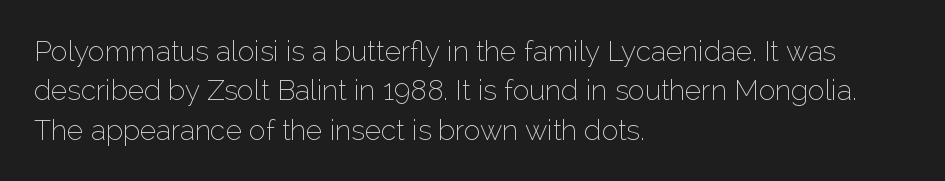
{"serif": "no", "italic": "no", "bold": "no", "weight": "thin", "width": "normal", "stroke_contrast": "low", "x_height": "medium", "monospaced": "no", "underline": "no", "align": "left", "line_spacing": "normal", "line_spacing_ratio": 1.41, "letter_spacing": "normal", "letter_spacing_em": 0.0, "glyph_px": 28}
